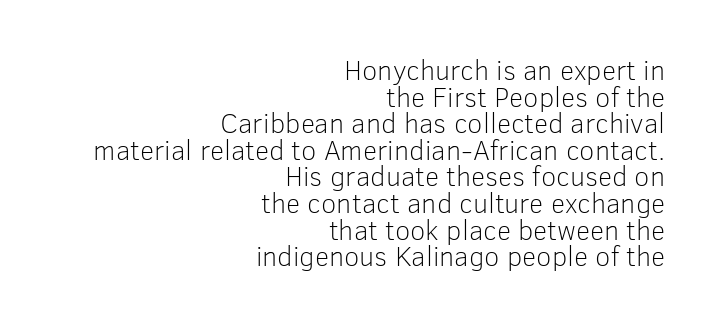
One-word summary of the alignment: right. The typeface chosen for these lines omits serifs. The block of text is dense from top to bottom, with scant space between rows. Underline: absent. Is there any slant? The stems are plumb. The line texture is even and compact thanks to regular tracking.
